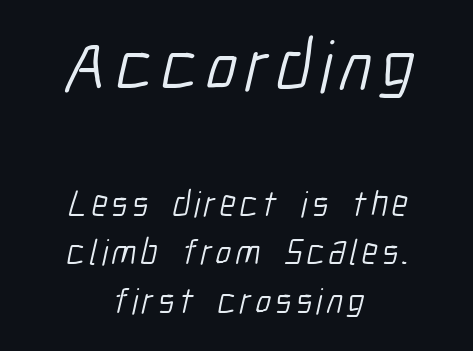
The image shows 72 px light, condensed sans-serif type; set centered, normal line spacing (1.36x), not underlined; the first (top) block is 2.0x larger; low stroke contrast and a medium x-height.
